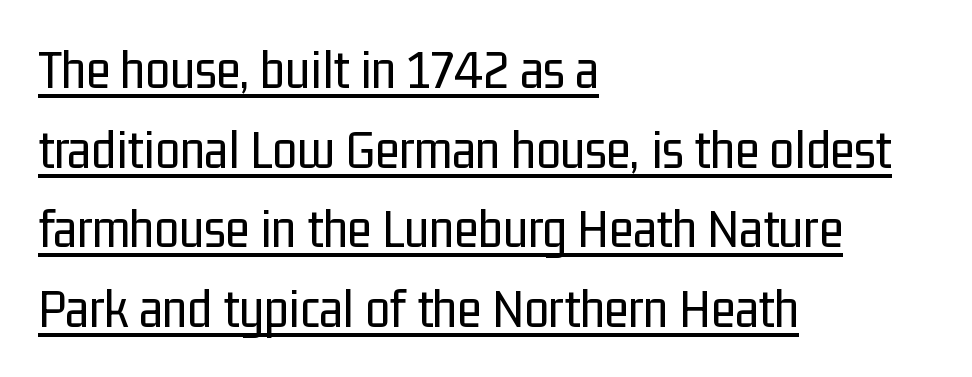
No chunkiness to these letters — they're not bold. Whoever set this chose a conventional vertical rhythm. Is this a fixed-width face? No — the glyphs have proportional, varying widths. Each letter's strokes conclude bluntly, with no projecting serifs. The typesetter has applied underlining to the passage shown. Style check: upright.
